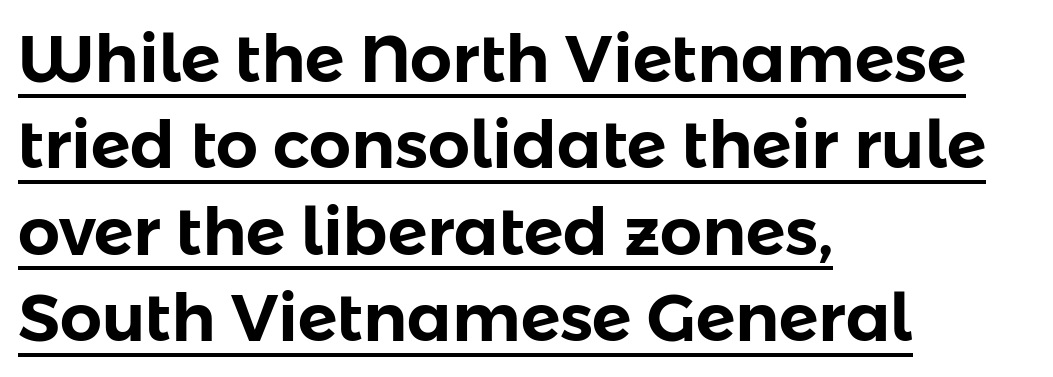
Q: Is the text italic (slanted)? A: No, it is upright.
Q: Is the typeface a serif or a sans-serif typeface? A: Sans-serif.
Q: Is the text underlined? A: Yes.
Q: How is the paragraph aligned? A: Left-aligned.
Q: Is the spacing between letters normal or unusually wide? A: Normal.
Q: Is the spacing between lines tight, normal or loose? A: Normal.
Q: Width (condensed, normal, or wide)? A: Normal.
Q: Stroke contrast? A: Low.
Q: x-height? A: Medium.
Q: Monospaced? A: No.
